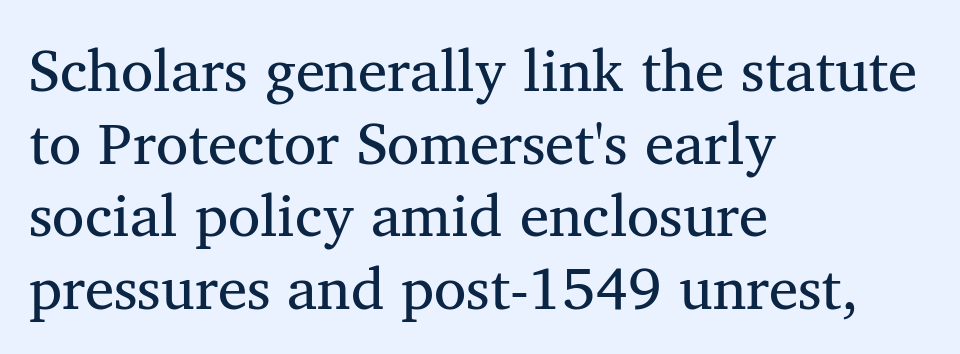
The space beneath each line is pristine and unruled. The lettering holds an erect, upright posture throughout. Type style note: has serifs. This sample has the flowing, uneven cadence of proportional lettering. Leftover space on each line is placed entirely after the last word.
